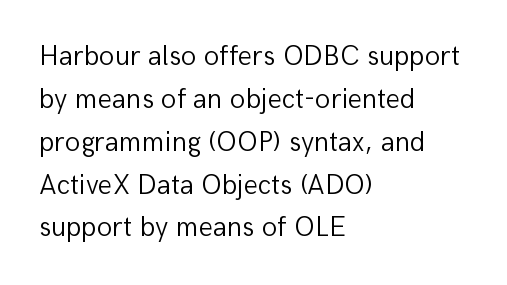
All the whitespace from short lines collects on the right. Here the designer chose a conventional face with non-uniform glyph widths. To sum up the face: it is a sans, with no serifs. The zone under the glyphs is completely vacant.
